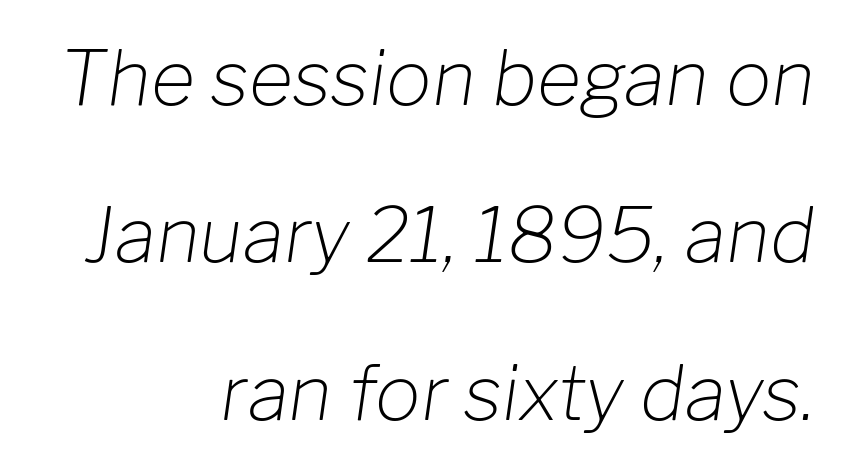
Q: Is the text bold? A: No.
Q: Is the text italic (slanted)? A: Yes, it leans right by about 8 degrees.
Q: Is the text underlined? A: No.
Q: How is the paragraph aligned? A: Right-aligned.
Q: Is the spacing between letters normal or unusually wide? A: Normal.
Q: Is the spacing between lines tight, normal or loose? A: Loose.
Q: Width (condensed, normal, or wide)? A: Normal.
Q: Stroke contrast? A: Low.
Q: x-height? A: Medium.
Q: Monospaced? A: No.
